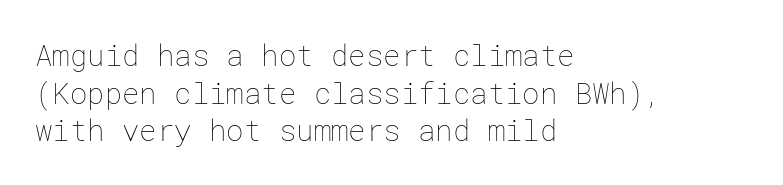
Q: Is the text bold? A: No.
Q: Is the text italic (slanted)? A: No, it is upright.
Q: Is the text underlined? A: No.
Q: How is the paragraph aligned? A: Left-aligned.
Q: Is the spacing between letters normal or unusually wide? A: Normal.
Q: Is the spacing between lines tight, normal or loose? A: Normal.
Q: Width (condensed, normal, or wide)? A: Normal.
Q: Stroke contrast? A: Low.
Q: x-height? A: Medium.
